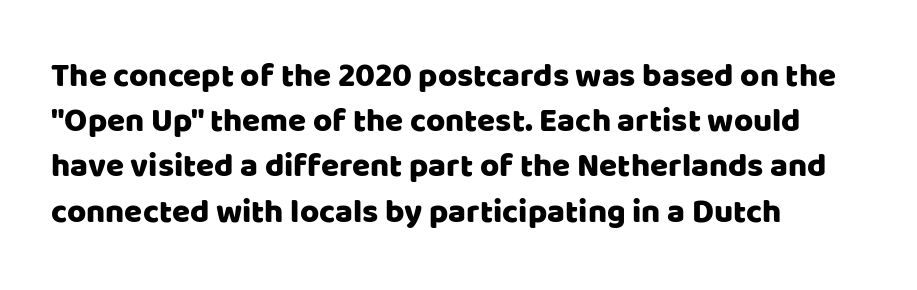
{"serif": "no", "italic": "no", "width": "normal", "stroke_contrast": "low", "x_height": "large", "monospaced": "no", "underline": "no", "align": "left", "line_spacing": "normal", "line_spacing_ratio": 1.37, "letter_spacing": "normal", "letter_spacing_em": 0.0, "glyph_px": 33}
